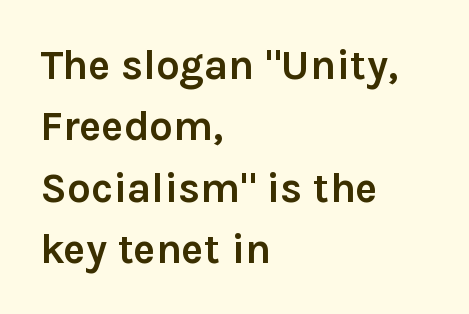
{"serif": "no", "italic": "no", "bold": "yes", "weight": "semibold", "width": "normal", "x_height": "medium", "monospaced": "no", "underline": "no", "align": "left", "line_spacing": "normal", "line_spacing_ratio": 1.46, "letter_spacing": "normal", "letter_spacing_em": 0.0, "glyph_px": 42}
